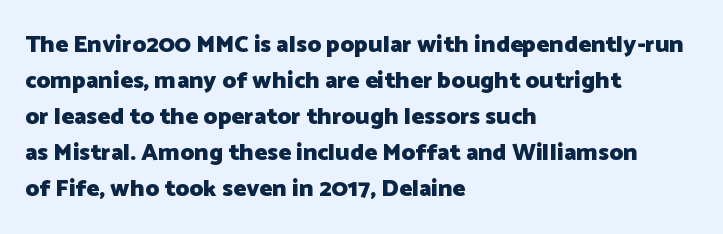
The image shows 24 px bold type, upright; set left-aligned, normal line spacing (1.5x), normal letter spacing, not underlined.
